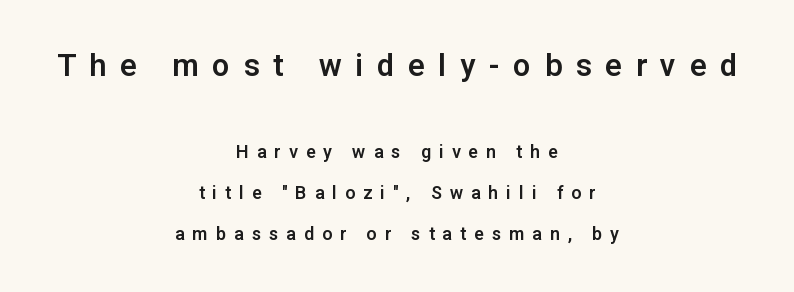
The image shows 31 px sans-serif type, upright; set centered, loose line spacing (2.29x), unusually wide letter spacing (+0.44 em), not underlined; the first (top) block is 1.72x larger; low stroke contrast and a medium x-height.
